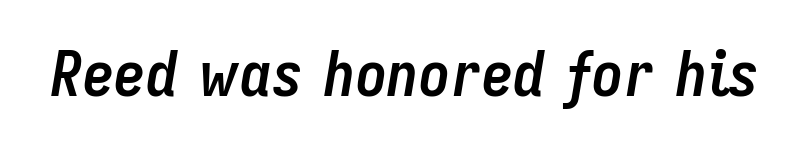
{"italic": "yes", "lean": "right", "slant_degrees": 9, "bold": "yes", "weight": "semibold", "width": "condensed", "stroke_contrast": "low", "x_height": "medium", "monospaced": "no", "underline": "no", "letter_spacing": "normal", "letter_spacing_em": 0.0, "glyph_px": 63}
